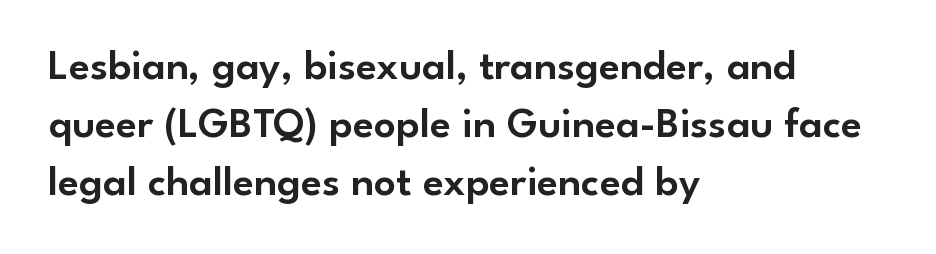
Q: Is the text italic (slanted)? A: No, it is upright.
Q: Is the typeface a serif or a sans-serif typeface? A: Sans-serif.
Q: Is the text underlined? A: No.
Q: How is the paragraph aligned? A: Left-aligned.
Q: Is the spacing between letters normal or unusually wide? A: Normal.
Q: Is the spacing between lines tight, normal or loose? A: Normal.
Q: Width (condensed, normal, or wide)? A: Normal.
Q: Stroke contrast? A: Low.
Q: x-height? A: Small.
Q: Monospaced? A: No.
